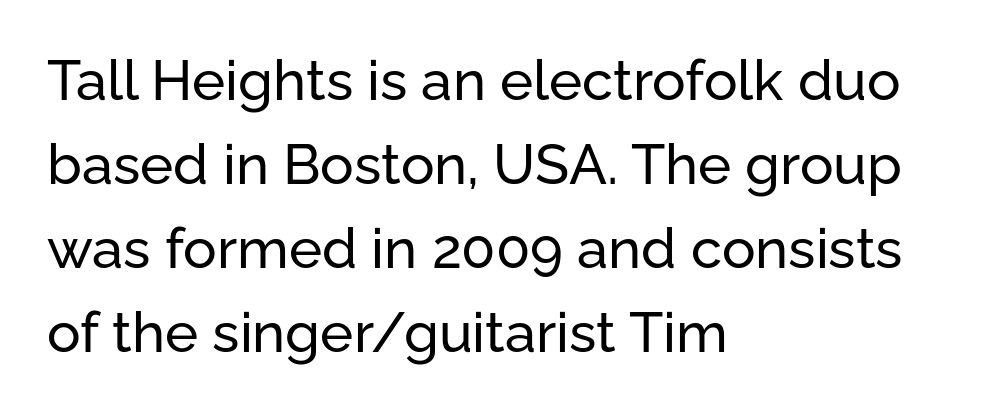
Q: Is the text italic (slanted)? A: No, it is upright.
Q: Is the typeface a serif or a sans-serif typeface? A: Sans-serif.
Q: Is the text underlined? A: No.
Q: How is the paragraph aligned? A: Left-aligned.
Q: Is the spacing between letters normal or unusually wide? A: Normal.
Q: Is the spacing between lines tight, normal or loose? A: Normal.
Q: Width (condensed, normal, or wide)? A: Normal.
Q: Stroke contrast? A: Low.
Q: x-height? A: Medium.
Q: Monospaced? A: No.
